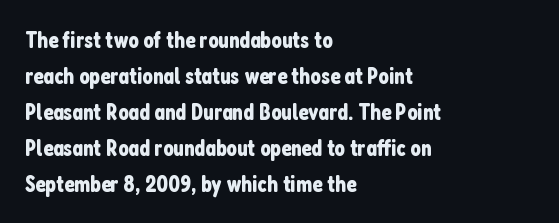
Q: Is the text italic (slanted)? A: No, it is upright.
Q: Is the text underlined? A: No.
Q: How is the paragraph aligned? A: Left-aligned.
Q: Is the spacing between letters normal or unusually wide? A: Normal.
Q: Is the spacing between lines tight, normal or loose? A: Normal.
